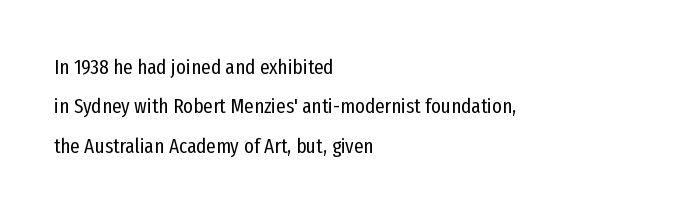
{"italic": "no", "bold": "no", "underline": "no", "align": "left", "line_spacing_ratio": 1.88, "letter_spacing": "normal", "letter_spacing_em": 0.0, "glyph_px": 21}
